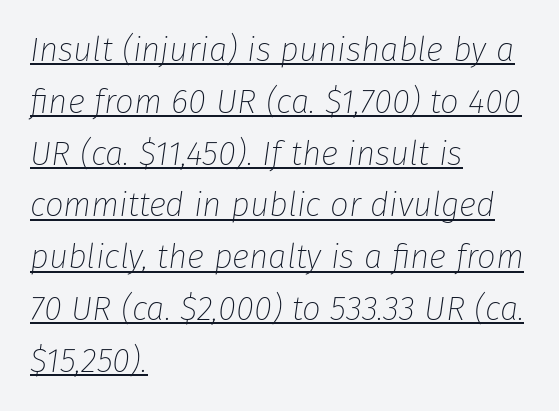
Ink coverage per letter is moderate at most. Does the copy run flush right? No — it runs flush left. A normal amount of white space separates one row of letters from the next. Notice how the stems are inclined rather than vertical — that's the hallmark of italics. What stands out about the letter spacing? Nothing — it is the standard amount. Character widths vary here, with narrow letters taking less room than wide ones.
